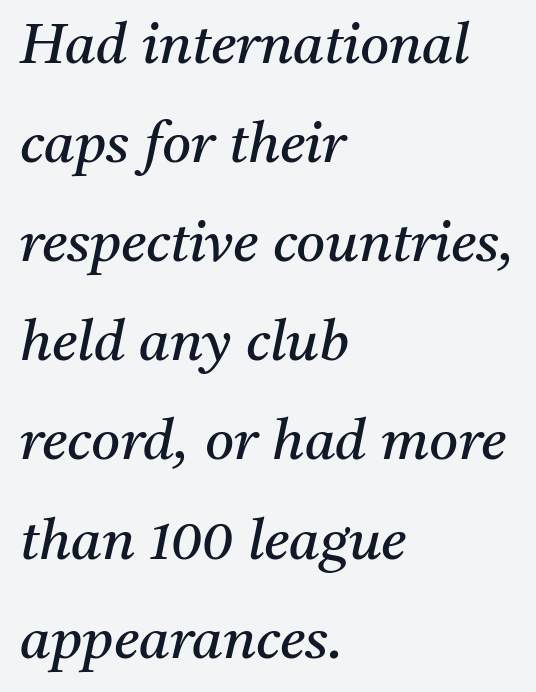
Q: Is the text bold? A: No.
Q: Is the text italic (slanted)? A: Yes, it leans right by about 11 degrees.
Q: Is the typeface a serif or a sans-serif typeface? A: Serif.
Q: Is the text underlined? A: No.
Q: How is the paragraph aligned? A: Left-aligned.
Q: Is the spacing between letters normal or unusually wide? A: Normal.
Q: Width (condensed, normal, or wide)? A: Normal.
Q: Stroke contrast? A: Medium.
Q: x-height? A: Medium.
Q: Monospaced? A: No.
